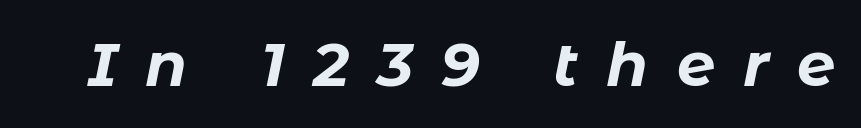
{"italic": "yes", "lean": "right", "slant_degrees": 11, "bold": "yes", "weight": "bold", "width": "normal", "stroke_contrast": "low", "x_height": "medium", "monospaced": "no", "underline": "no", "letter_spacing": "wide", "letter_spacing_em": 0.46, "glyph_px": 61}
